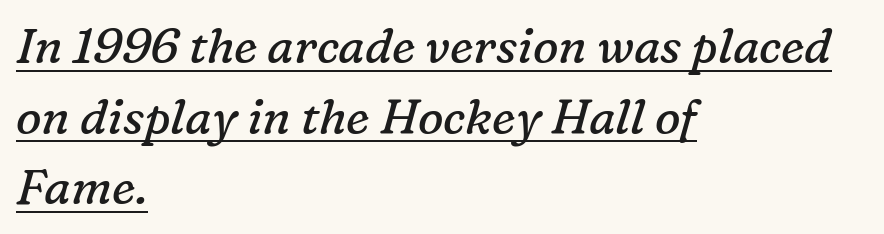
{"serif": "yes", "italic": "yes", "lean": "right", "slant_degrees": 16, "bold": "no", "weight": "regular", "width": "normal", "stroke_contrast": "low", "x_height": "medium", "monospaced": "no", "underline": "yes", "align": "left", "line_spacing": "normal", "line_spacing_ratio": 1.47, "letter_spacing": "normal", "letter_spacing_em": 0.0, "glyph_px": 48}
